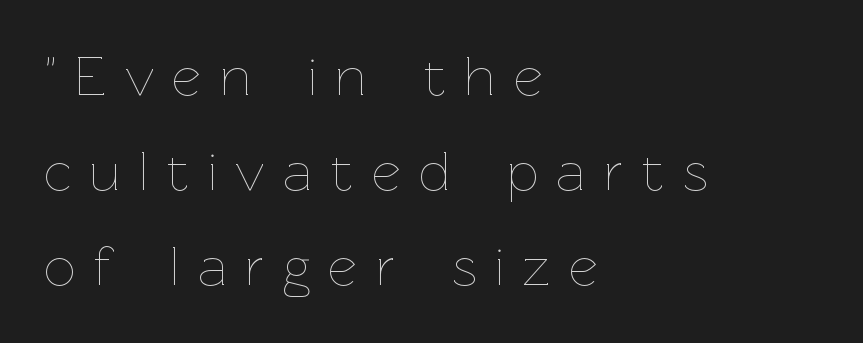
The image shows 56 px thin type, upright; set left-aligned, normal line spacing (1.7x), unusually wide letter spacing (+0.33 em), not underlined; low stroke contrast and a medium x-height.
